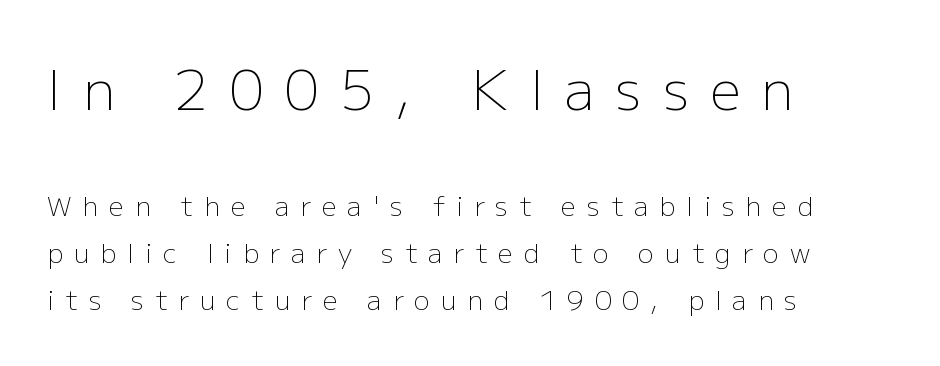
{"serif": "no", "italic": "no", "bold": "no", "weight": "light", "width": "normal", "stroke_contrast": "low", "x_height": "medium", "monospaced": "no", "underline": "no", "align": "left", "line_spacing_ratio": 1.74, "letter_spacing": "wide", "letter_spacing_em": 0.4, "larger_block": "first", "size_ratio": 2.0, "glyph_px": 54}
